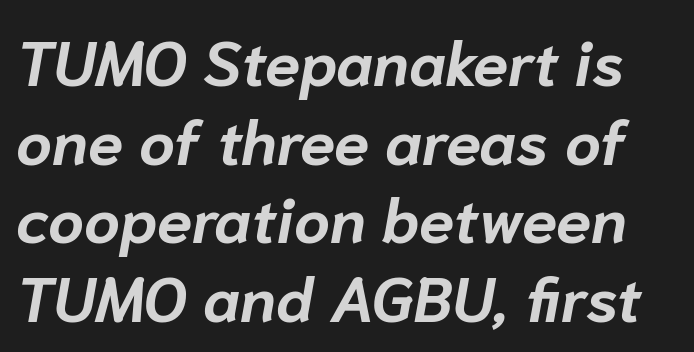
Q: Is the text bold? A: Yes.
Q: Is the text italic (slanted)? A: Yes, it leans right by about 10 degrees.
Q: Is the text underlined? A: No.
Q: Is the spacing between letters normal or unusually wide? A: Normal.
Q: Is the spacing between lines tight, normal or loose? A: Normal.
Q: Width (condensed, normal, or wide)? A: Normal.
Q: Stroke contrast? A: Low.
Q: x-height? A: Medium.
Q: Monospaced? A: No.
